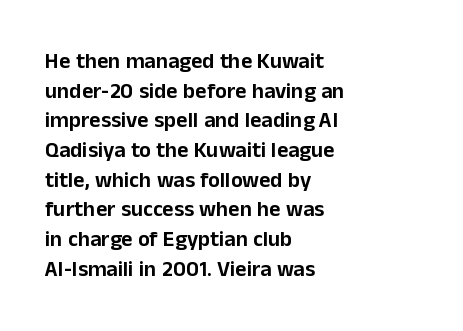
Q: Is the text italic (slanted)? A: No, it is upright.
Q: Is the text underlined? A: No.
Q: How is the paragraph aligned? A: Left-aligned.
Q: Is the spacing between letters normal or unusually wide? A: Normal.
Q: Is the spacing between lines tight, normal or loose? A: Normal.
